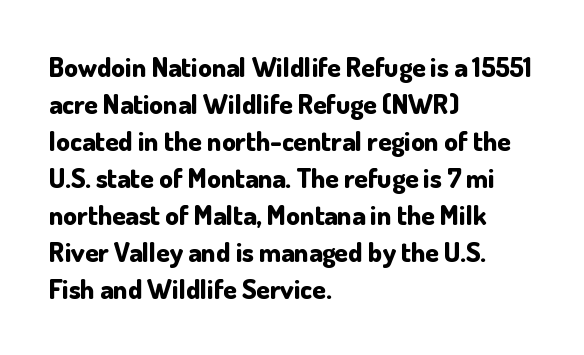
Q: Is the text bold? A: Yes.
Q: Is the text italic (slanted)? A: No, it is upright.
Q: Is the text underlined? A: No.
Q: How is the paragraph aligned? A: Left-aligned.
Q: Is the spacing between letters normal or unusually wide? A: Normal.
Q: Is the spacing between lines tight, normal or loose? A: Normal.
